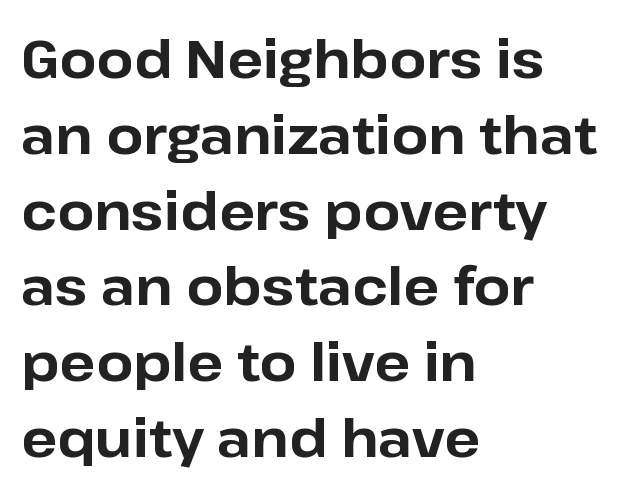
{"serif": "no", "italic": "no", "bold": "yes", "weight": "bold", "width": "normal", "stroke_contrast": "low", "x_height": "medium", "monospaced": "no", "underline": "no", "align": "left", "line_spacing": "normal", "line_spacing_ratio": 1.43, "letter_spacing": "normal", "letter_spacing_em": 0.0, "glyph_px": 53}
